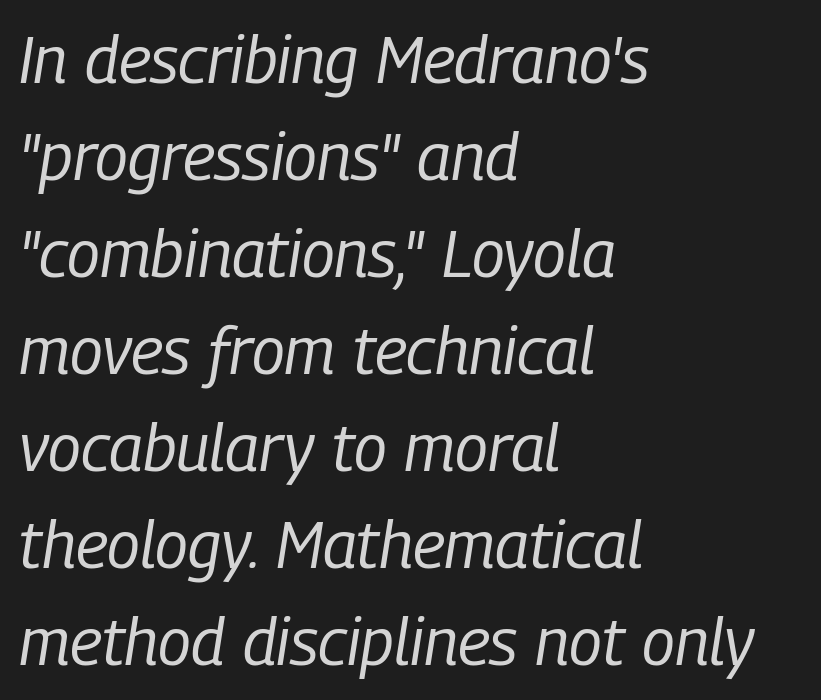
Q: Is the text bold? A: No.
Q: Is the text italic (slanted)? A: Yes, it leans right by about 9 degrees.
Q: Is the text underlined? A: No.
Q: How is the paragraph aligned? A: Left-aligned.
Q: Is the spacing between letters normal or unusually wide? A: Normal.
Q: Is the spacing between lines tight, normal or loose? A: Normal.
Q: Width (condensed, normal, or wide)? A: Condensed.
Q: Stroke contrast? A: Low.
Q: x-height? A: Medium.
Q: Monospaced? A: No.
